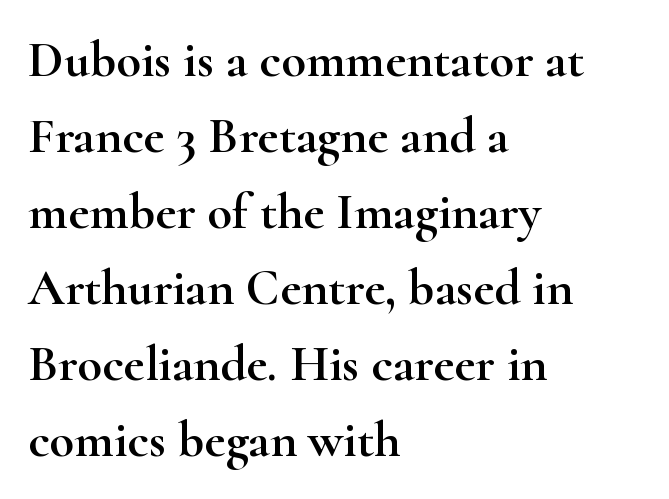
Observe the serifs anchoring each vertical stroke in this sample. Upright lettering throughout. Vertical spacing — default. Leftover space on each line is placed entirely after the last word. Varying glyph widths throughout — classic text-font behaviour.
